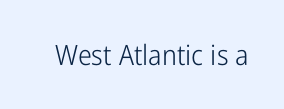
{"serif": "no", "italic": "no", "bold": "no", "weight": "light", "width": "condensed", "stroke_contrast": "low", "x_height": "medium", "monospaced": "no", "underline": "no", "letter_spacing": "normal", "letter_spacing_em": 0.0, "glyph_px": 28}
